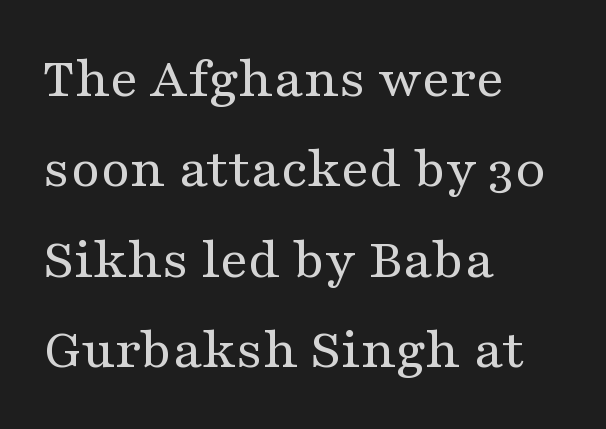
On a weight scale, this lands at 450 or below. Lines of text with bare space underneath. Compared with typical body copy, the letter spacing here is the same. Check where the strokes stop: tiny serifs finish them off. Typeset ragged right — the left edge is the straight one. A typesetter would call this proportional, since set widths differ per character.
